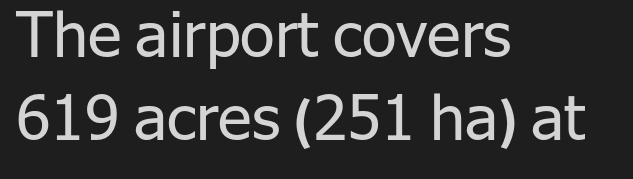
The image shows 63 px regular-weight sans-serif type, upright; set left-aligned, normal line spacing (1.31x), normal letter spacing, not underlined; low stroke contrast and a medium x-height.
